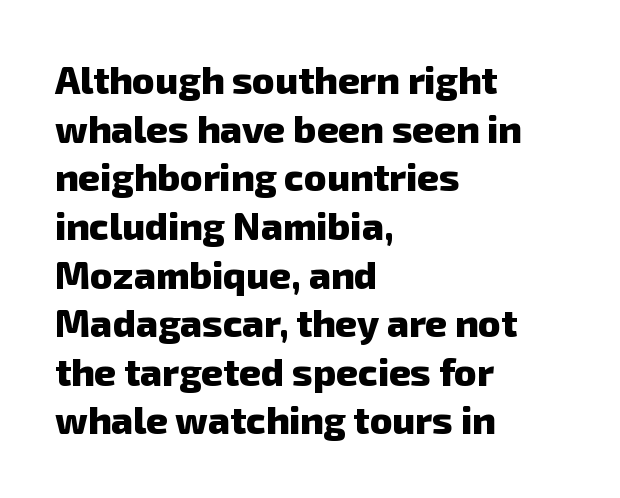
Q: Is the text bold? A: Yes.
Q: Is the typeface a serif or a sans-serif typeface? A: Sans-serif.
Q: Is the text underlined? A: No.
Q: How is the paragraph aligned? A: Left-aligned.
Q: Is the spacing between letters normal or unusually wide? A: Normal.
Q: Is the spacing between lines tight, normal or loose? A: Normal.
Q: Width (condensed, normal, or wide)? A: Normal.
Q: Stroke contrast? A: Low.
Q: x-height? A: Medium.
Q: Monospaced? A: No.
